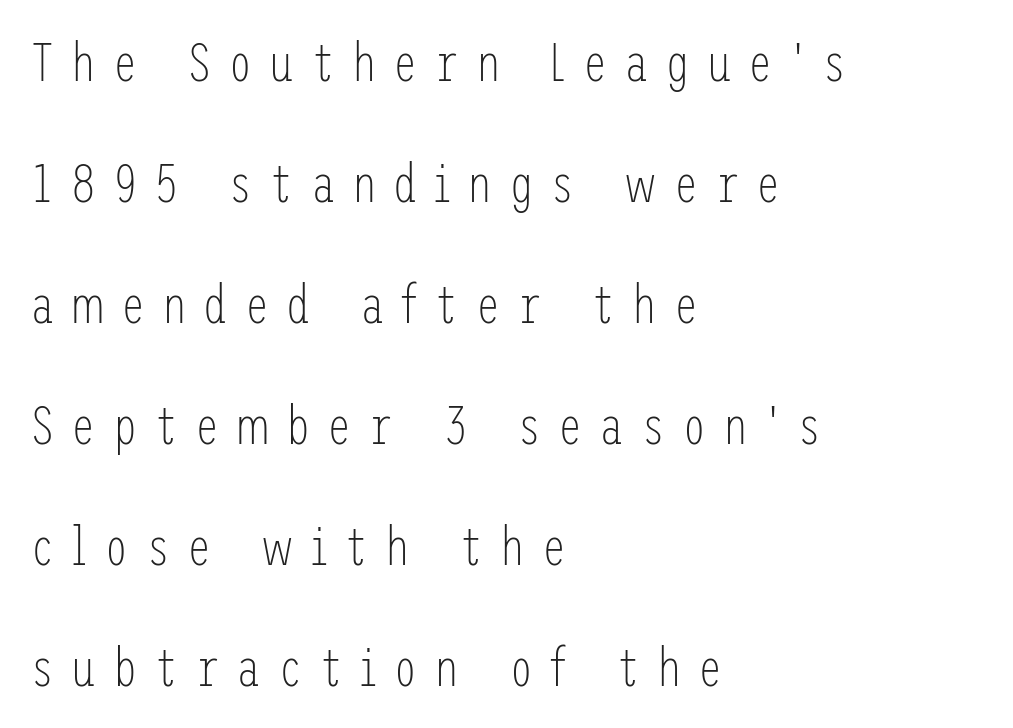
The image shows 55 px light, condensed sans-serif type, upright; set left-aligned, loose line spacing (2.2x), unusually wide letter spacing (+0.3 em), not underlined; low stroke contrast and a medium x-height.
